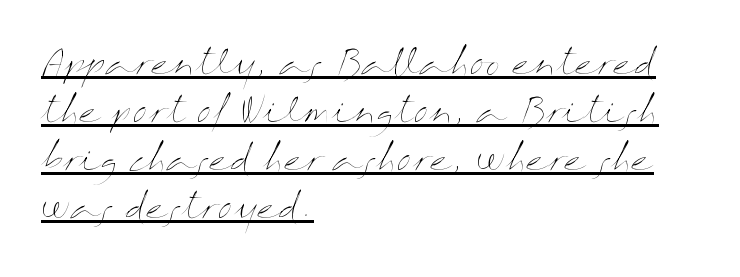
The image shows 33 px thin, wide type; set left-aligned, normal line spacing (1.45x), normal letter spacing, underlined; medium stroke contrast and a medium x-height.
